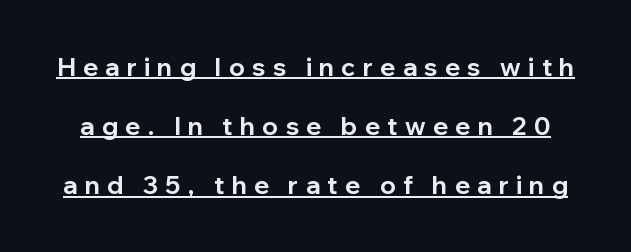
Q: Is the text bold? A: Yes.
Q: Is the text italic (slanted)? A: No, it is upright.
Q: Is the text underlined? A: Yes.
Q: Is the spacing between letters normal or unusually wide? A: Unusually wide.
Q: Is the spacing between lines tight, normal or loose? A: Loose.
